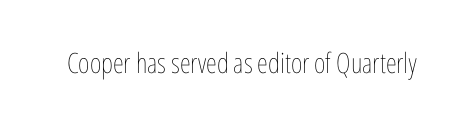
Q: Is the text bold? A: No.
Q: Is the text italic (slanted)? A: No, it is upright.
Q: Is the text underlined? A: No.
Q: Is the spacing between letters normal or unusually wide? A: Normal.
Q: Width (condensed, normal, or wide)? A: Condensed.
Q: Stroke contrast? A: Low.
Q: x-height? A: Medium.
Q: Monospaced? A: No.
